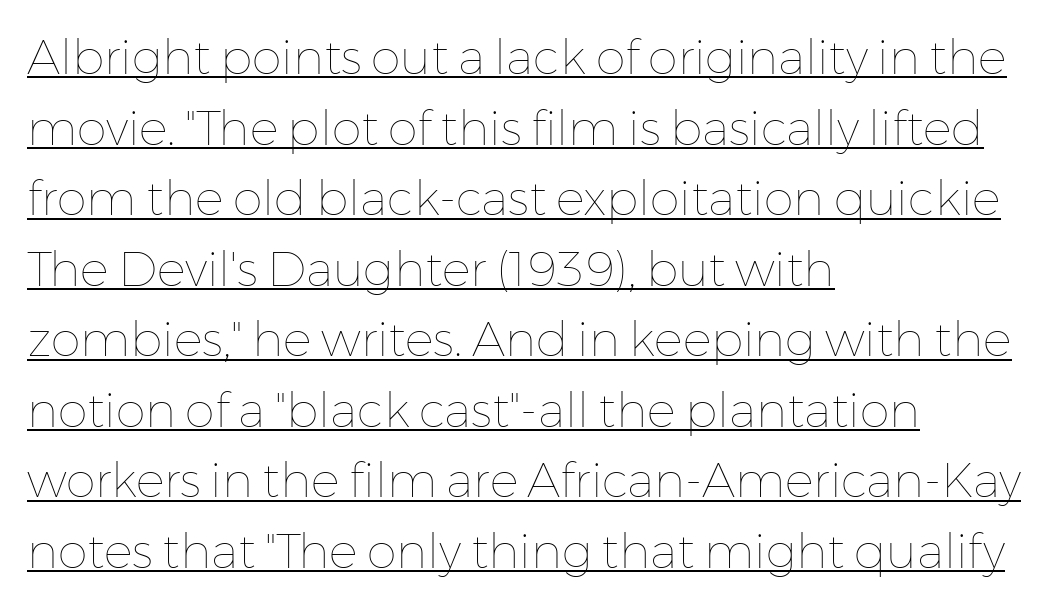
Each letter keeps its own natural width here, so spacing adapts to shape. Default kerning and tracking; the words read as compact shapes. Does the leading feel generous? No, just average. No heavy texture on the line: the type isn't bold. Check the space under the baseline: a stroke is drawn there. Upright lettering throughout.
